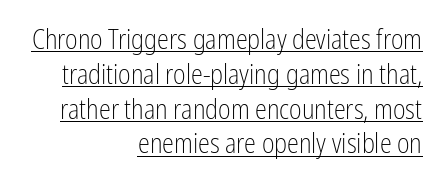
Q: Is the text bold? A: No.
Q: Is the text italic (slanted)? A: No, it is upright.
Q: Is the text underlined? A: Yes.
Q: How is the paragraph aligned? A: Right-aligned.
Q: Is the spacing between letters normal or unusually wide? A: Normal.
Q: Is the spacing between lines tight, normal or loose? A: Normal.
